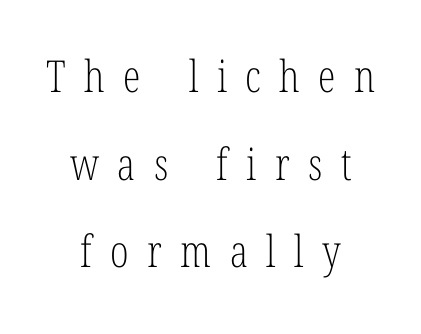
Q: Is the text bold? A: No.
Q: Is the text italic (slanted)? A: No, it is upright.
Q: Is the typeface a serif or a sans-serif typeface? A: Serif.
Q: Is the text underlined? A: No.
Q: How is the paragraph aligned? A: Centered.
Q: Is the spacing between letters normal or unusually wide? A: Unusually wide.
Q: Is the spacing between lines tight, normal or loose? A: Loose.
Q: Width (condensed, normal, or wide)? A: Condensed.
Q: Stroke contrast? A: Low.
Q: x-height? A: Medium.
Q: Monospaced? A: No.
